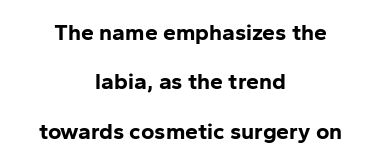
The image shows 23 px bold type, upright; set centered, loose line spacing (2.15x), normal letter spacing, not underlined.
